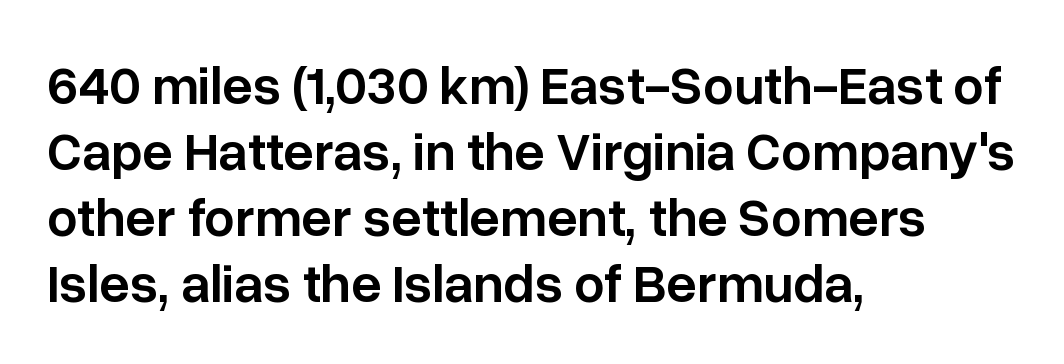
Q: Is the text bold? A: Semi-bold.
Q: Is the text italic (slanted)? A: No, it is upright.
Q: Is the typeface a serif or a sans-serif typeface? A: Sans-serif.
Q: Is the text underlined? A: No.
Q: How is the paragraph aligned? A: Left-aligned.
Q: Is the spacing between letters normal or unusually wide? A: Normal.
Q: Width (condensed, normal, or wide)? A: Normal.
Q: Stroke contrast? A: Low.
Q: x-height? A: Medium.
Q: Monospaced? A: No.
